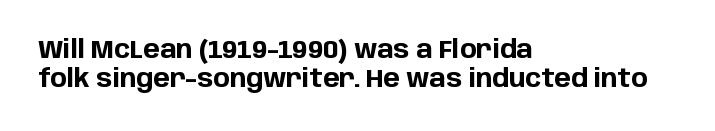
The image shows 25 px bold type, upright; set left-aligned, line spacing 1.16x, normal letter spacing, not underlined.
